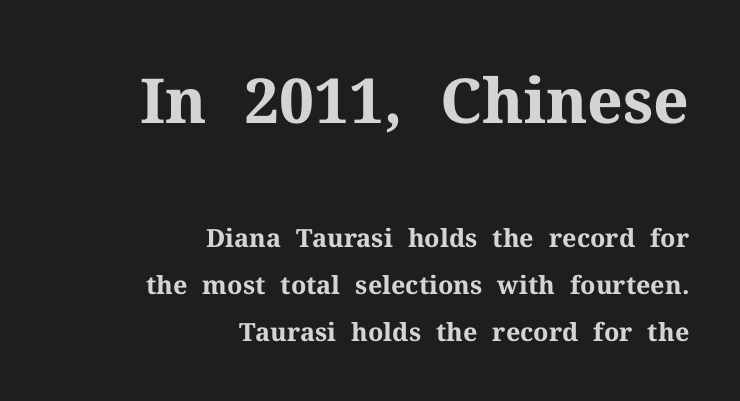
{"serif": "yes", "italic": "no", "bold": "yes", "weight": "bold", "width": "normal", "stroke_contrast": "medium", "x_height": "medium", "monospaced": "no", "underline": "no", "align": "right", "line_spacing_ratio": 1.89, "letter_spacing": "normal", "letter_spacing_em": 0.0, "larger_block": "first", "size_ratio": 2.48, "glyph_px": 62}
